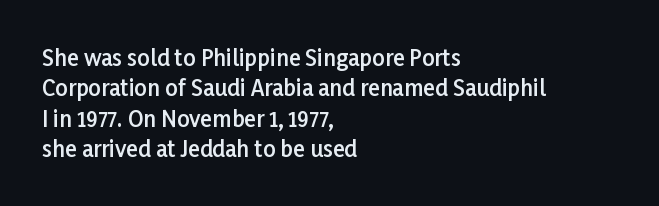
Q: Is the text bold? A: Semi-bold.
Q: Is the text italic (slanted)? A: No, it is upright.
Q: Is the text underlined? A: No.
Q: How is the paragraph aligned? A: Left-aligned.
Q: Is the spacing between letters normal or unusually wide? A: Normal.
Q: Is the spacing between lines tight, normal or loose? A: Normal.
